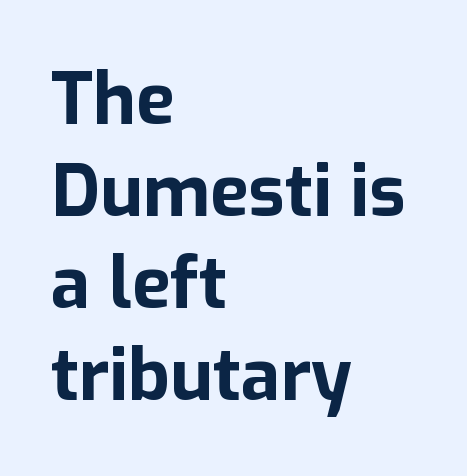
Q: Is the text bold? A: Yes.
Q: Is the text italic (slanted)? A: No, it is upright.
Q: Is the typeface a serif or a sans-serif typeface? A: Sans-serif.
Q: Is the text underlined? A: No.
Q: How is the paragraph aligned? A: Left-aligned.
Q: Is the spacing between letters normal or unusually wide? A: Normal.
Q: Is the spacing between lines tight, normal or loose? A: Normal.
Q: Width (condensed, normal, or wide)? A: Normal.
Q: Stroke contrast? A: Low.
Q: x-height? A: Medium.
Q: Monospaced? A: No.
